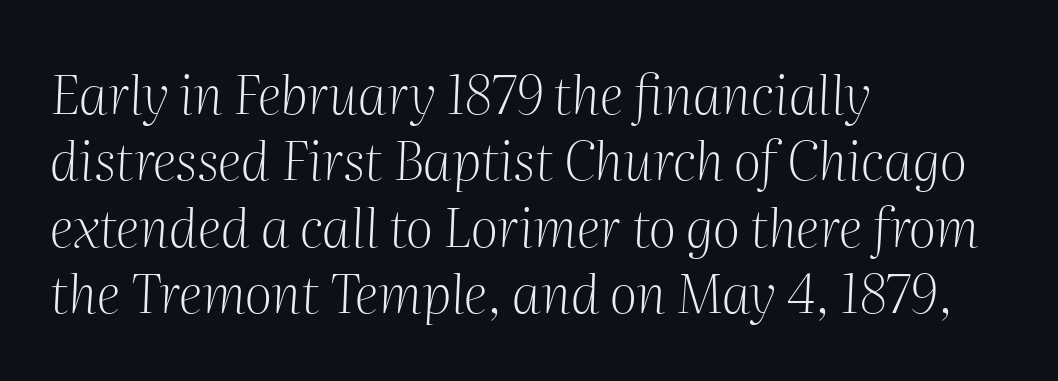
Q: Is the text bold? A: No.
Q: Is the text italic (slanted)? A: Yes, it leans right by about 2 degrees.
Q: Is the typeface a serif or a sans-serif typeface? A: Serif.
Q: Is the text underlined? A: No.
Q: How is the paragraph aligned? A: Left-aligned.
Q: Is the spacing between letters normal or unusually wide? A: Normal.
Q: Width (condensed, normal, or wide)? A: Normal.
Q: Stroke contrast? A: Medium.
Q: x-height? A: Medium.
Q: Monospaced? A: No.
